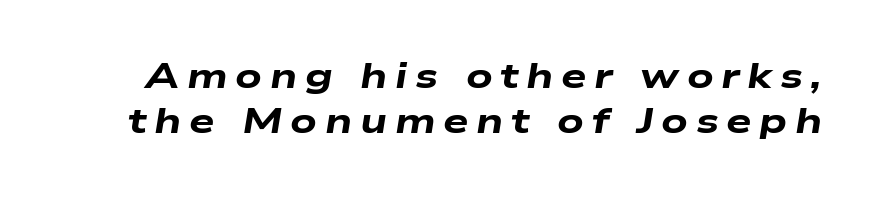
The image shows 36 px heavy, wide type, italic (leaning right); set normal line spacing (1.25x), unusually wide letter spacing (+0.21 em), not underlined; low stroke contrast and a medium x-height.
